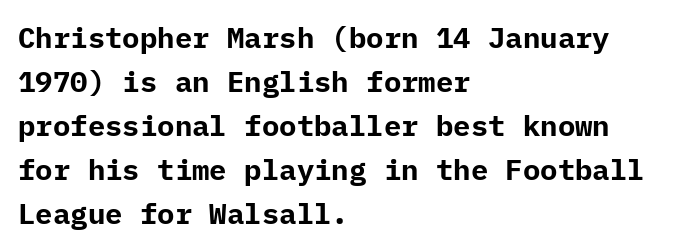
{"serif": "no", "italic": "no", "bold": "yes", "weight": "bold", "width": "normal", "stroke_contrast": "low", "x_height": "medium", "underline": "no", "align": "left", "line_spacing": "normal", "line_spacing_ratio": 1.52, "letter_spacing": "normal", "letter_spacing_em": 0.0, "glyph_px": 29}
